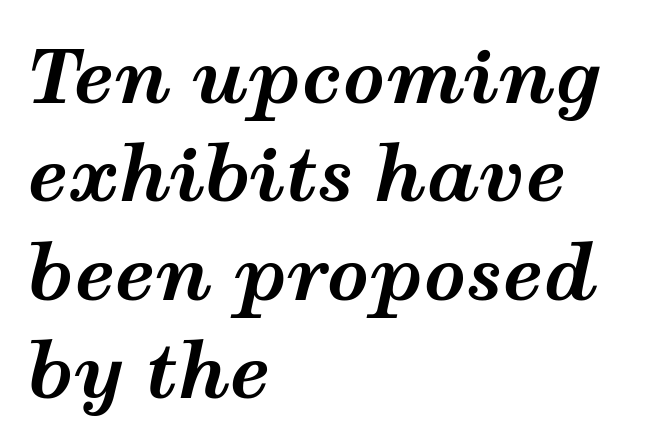
{"italic": "yes", "lean": "right", "slant_degrees": 12, "bold": "yes", "weight": "bold", "width": "wide", "stroke_contrast": "medium", "x_height": "medium", "monospaced": "no", "underline": "no", "align": "left", "line_spacing": "normal", "line_spacing_ratio": 1.33, "letter_spacing": "normal", "letter_spacing_em": 0.0, "glyph_px": 74}
